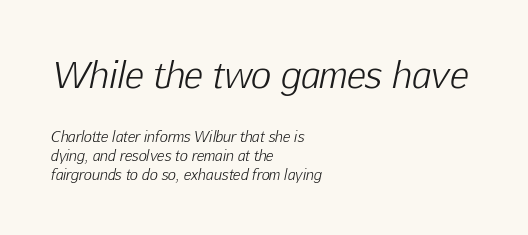
The image shows 35 px light type, italic (leaning right); set left-aligned, normal line spacing (1.37x), normal letter spacing, not underlined; the first (top) block is 2.5x larger; low stroke contrast and a medium x-height.
